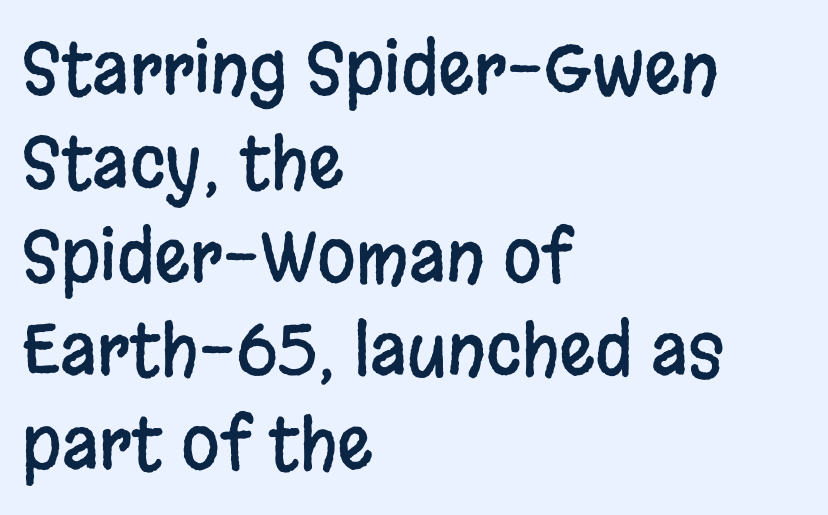
{"serif": "no", "italic": "no", "width": "condensed", "stroke_contrast": "low", "x_height": "large", "monospaced": "no", "underline": "no", "align": "left", "line_spacing": "normal", "line_spacing_ratio": 1.34, "letter_spacing": "normal", "letter_spacing_em": 0.0, "glyph_px": 70}
